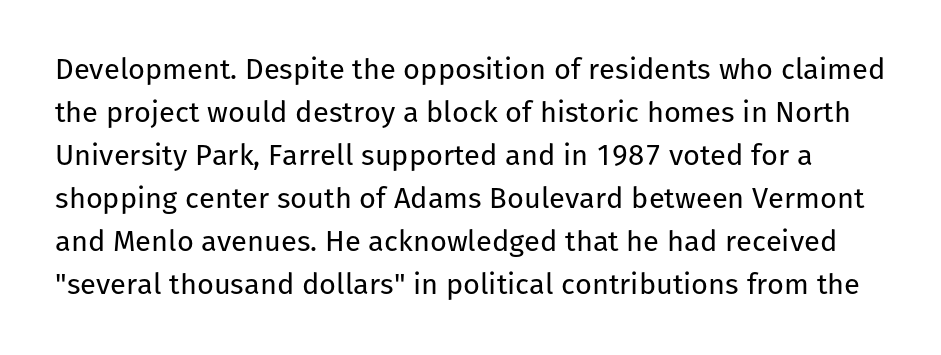
The string is rendered with underlining switched off. The strokes carry an ordinary text weight at most. No italicization has been applied; the sample stays upright. A typesetter would call this proportional, since set widths differ per character. This sample uses plain, unmodified letter spacing.
